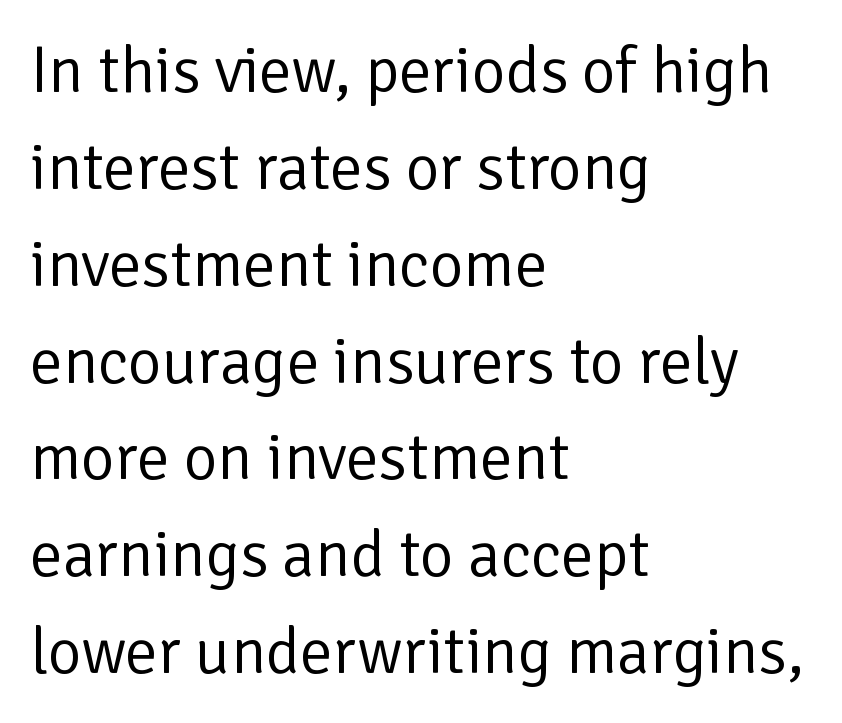
Q: Is the text bold? A: No.
Q: Is the text italic (slanted)? A: No, it is upright.
Q: Is the typeface a serif or a sans-serif typeface? A: Sans-serif.
Q: Is the text underlined? A: No.
Q: How is the paragraph aligned? A: Left-aligned.
Q: Is the spacing between letters normal or unusually wide? A: Normal.
Q: Is the spacing between lines tight, normal or loose? A: Normal.
Q: Width (condensed, normal, or wide)? A: Normal.
Q: Stroke contrast? A: Low.
Q: x-height? A: Medium.
Q: Monospaced? A: No.
